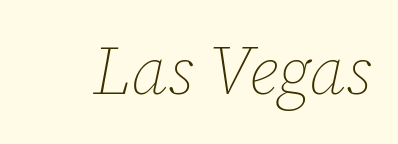
{"italic": "yes", "lean": "right", "slant_degrees": 12, "bold": "no", "weight": "thin", "width": "normal", "stroke_contrast": "low", "x_height": "medium", "monospaced": "no", "underline": "no", "letter_spacing": "normal", "letter_spacing_em": 0.0, "glyph_px": 69}
